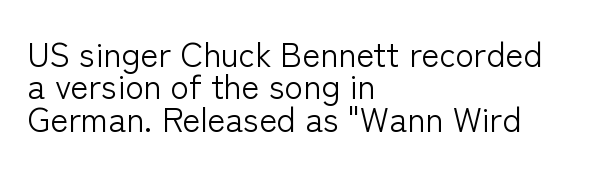
Q: Is the text bold? A: No.
Q: Is the text italic (slanted)? A: No, it is upright.
Q: Is the typeface a serif or a sans-serif typeface? A: Sans-serif.
Q: Is the text underlined? A: No.
Q: How is the paragraph aligned? A: Left-aligned.
Q: Is the spacing between letters normal or unusually wide? A: Normal.
Q: Is the spacing between lines tight, normal or loose? A: Tight.
Q: Width (condensed, normal, or wide)? A: Normal.
Q: Stroke contrast? A: Low.
Q: x-height? A: Medium.
Q: Monospaced? A: No.
